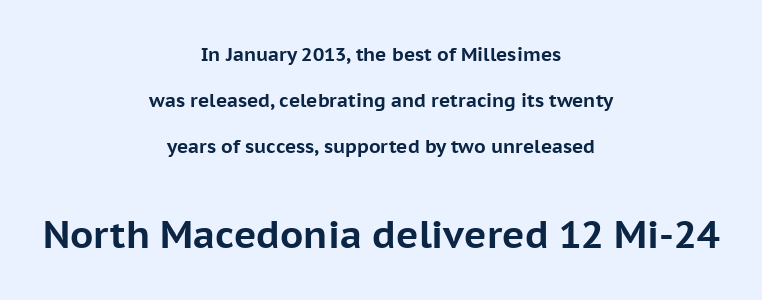
Q: Is the text bold? A: Yes.
Q: Is the text italic (slanted)? A: No, it is upright.
Q: Is the typeface a serif or a sans-serif typeface? A: Sans-serif.
Q: Is the text underlined? A: No.
Q: How is the paragraph aligned? A: Centered.
Q: Is the spacing between letters normal or unusually wide? A: Normal.
Q: Is the spacing between lines tight, normal or loose? A: Loose.
Q: Which block of text is set in a larger size, the first (top) or the second (bottom)? A: The second (bottom) one.
Q: Width (condensed, normal, or wide)? A: Normal.
Q: Stroke contrast? A: Low.
Q: x-height? A: Medium.
Q: Monospaced? A: No.
